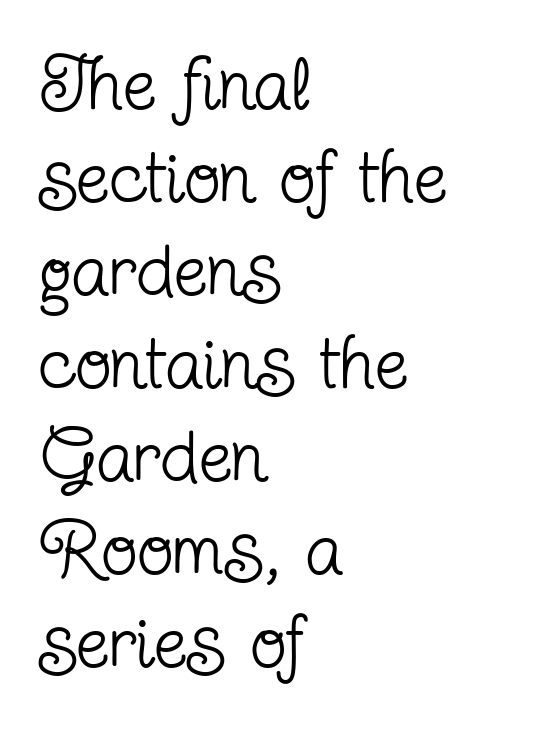
Q: Is the text bold? A: No.
Q: Is the text italic (slanted)? A: No, it is upright.
Q: Is the typeface a serif or a sans-serif typeface? A: Serif.
Q: Is the text underlined? A: No.
Q: How is the paragraph aligned? A: Left-aligned.
Q: Is the spacing between letters normal or unusually wide? A: Normal.
Q: Width (condensed, normal, or wide)? A: Condensed.
Q: Stroke contrast? A: Low.
Q: x-height? A: Medium.
Q: Monospaced? A: No.
